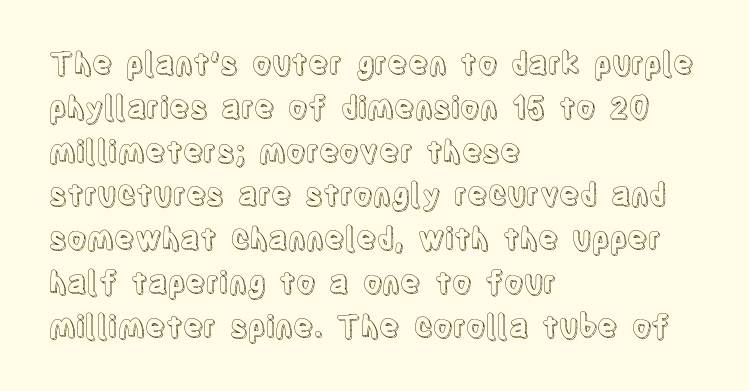
The image shows 30 px condensed type, upright; set left-aligned, normal line spacing (1.46x), normal letter spacing, not underlined; a large x-height.
